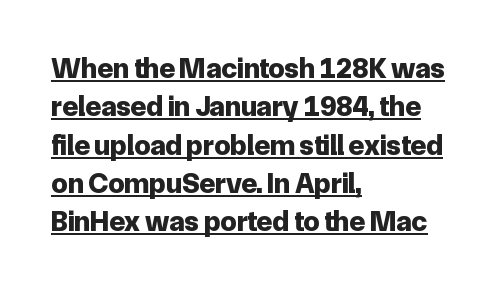
Style check: upright. Nobody touched the tracking dial on this one. Observe the absence of serifs on each vertical stroke in this sample. Caption: multi-line text, flush left, ragged right. Do the characters align in a grid? No, the font is proportional. Heavy, bold letterforms.
